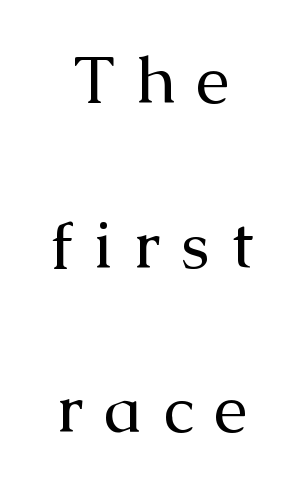
The image shows 68 px regular-weight serif type, upright; set centered, loose line spacing (2.42x), unusually wide letter spacing (+0.3 em), not underlined; medium stroke contrast and a medium x-height.
